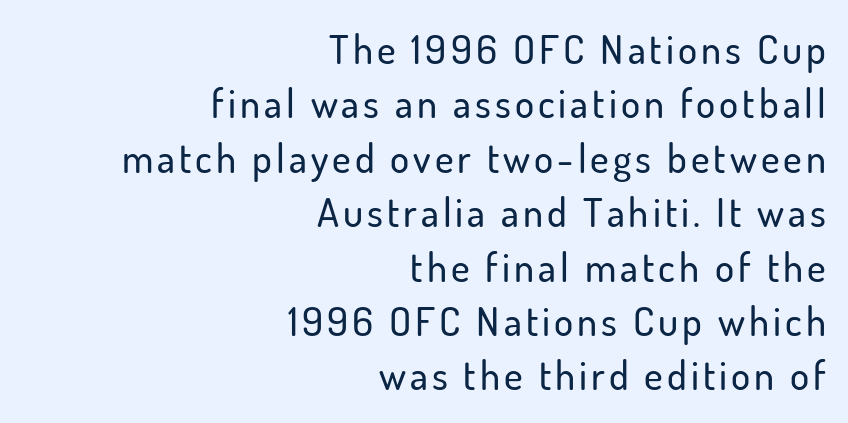
{"serif": "no", "italic": "no", "width": "normal", "stroke_contrast": "low", "x_height": "small", "monospaced": "no", "underline": "no", "align": "right", "line_spacing": "normal", "line_spacing_ratio": 1.36, "glyph_px": 40}
